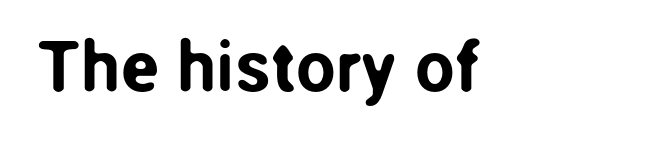
Notice how the stems are strictly vertical — no italics here. Proportional: the letters do not fall into vertical columns. The designer went with a sans here, leaving each stem footless. The tracking reads as untouched default to a designer's eye. Each row of text sits above clean, open space.
